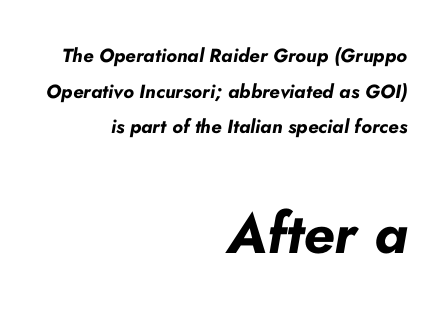
The image shows 56 px bold type, italic (leaning right); set right-aligned, line spacing 1.88x, normal letter spacing, not underlined; the second (bottom) block is 2.95x larger; low stroke contrast and a small x-height.
